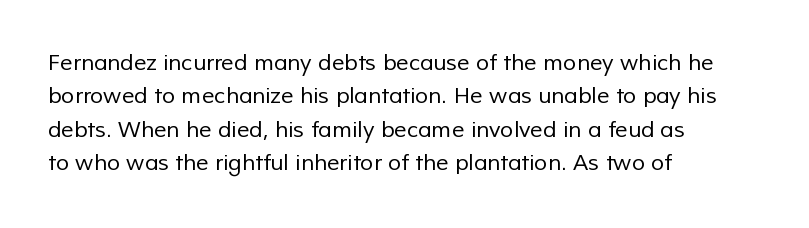
The rendering uses a moderate line-height, typical for paragraphs. Each row of text sits above clean, open space. Stroke mass is kept to a normal reading level or below. One-word summary of the alignment: left. Default kerning and tracking; the words read as compact shapes.
